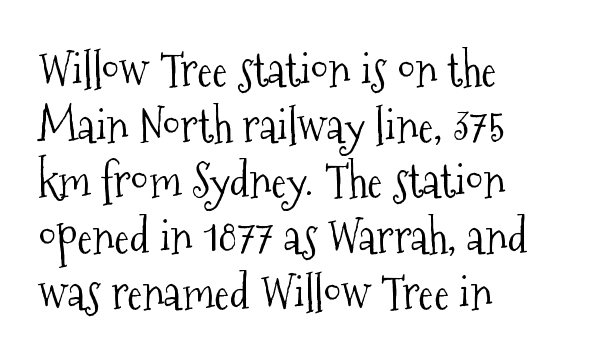
Vertical strokes here are truly vertical. What kind of face is this? One with serifs. Honestly, there is no underline to notice here at all. The tracking reads as untouched default to a designer's eye.
